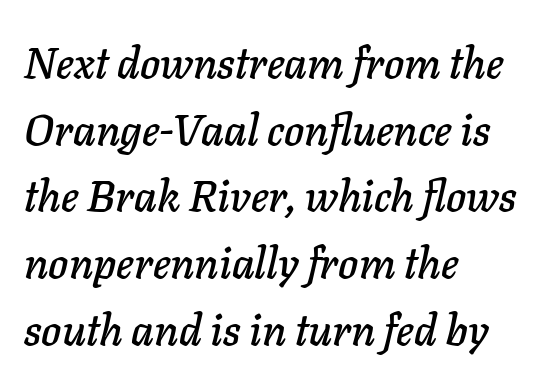
Q: Is the text italic (slanted)? A: Yes, it leans right by about 11 degrees.
Q: Is the text underlined? A: No.
Q: How is the paragraph aligned? A: Left-aligned.
Q: Is the spacing between letters normal or unusually wide? A: Normal.
Q: Is the spacing between lines tight, normal or loose? A: Normal.
Q: Width (condensed, normal, or wide)? A: Normal.
Q: Stroke contrast? A: Low.
Q: x-height? A: Medium.
Q: Monospaced? A: No.
